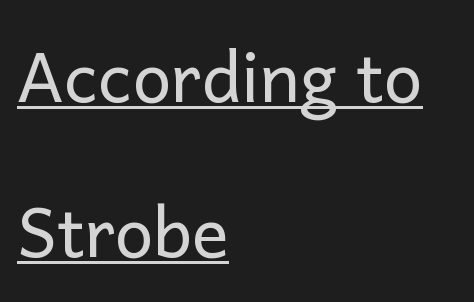
Q: Is the text bold? A: No.
Q: Is the text italic (slanted)? A: No, it is upright.
Q: Is the typeface a serif or a sans-serif typeface? A: Sans-serif.
Q: Is the text underlined? A: Yes.
Q: How is the paragraph aligned? A: Left-aligned.
Q: Is the spacing between letters normal or unusually wide? A: Normal.
Q: Is the spacing between lines tight, normal or loose? A: Loose.
Q: Width (condensed, normal, or wide)? A: Normal.
Q: Stroke contrast? A: Low.
Q: x-height? A: Medium.
Q: Monospaced? A: No.
